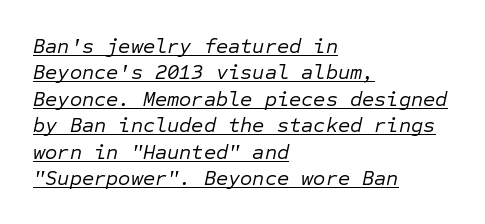
{"italic": "yes", "lean": "right", "slant_degrees": 12, "bold": "no", "underline": "yes", "align": "left", "line_spacing": "normal", "line_spacing_ratio": 1.26, "letter_spacing": "normal", "letter_spacing_em": 0.0, "glyph_px": 21}
